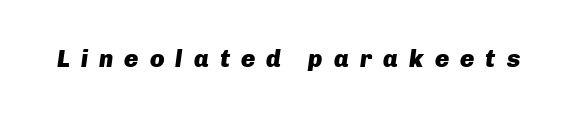
Plenty of ink on the page — the face is bold. Descenders are the only things crossing below the line. There's an unmistakable incline to the writing here. There is plenty of visible air inserted between adjacent glyphs.
